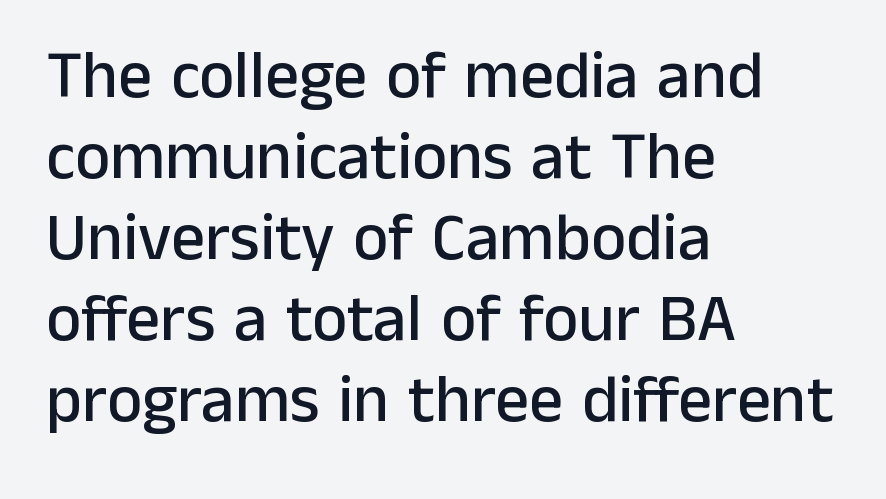
Posture: upright roman. Notice how the passage keeps a crisp vertical edge on the left only. Lines of text with bare space underneath. Is this a sans? Yes — the strokes have no serifs. How are the letters spaced? Ordinarily, with no added tracking. The passage shown is typed in a proportional face where columns would drift.
